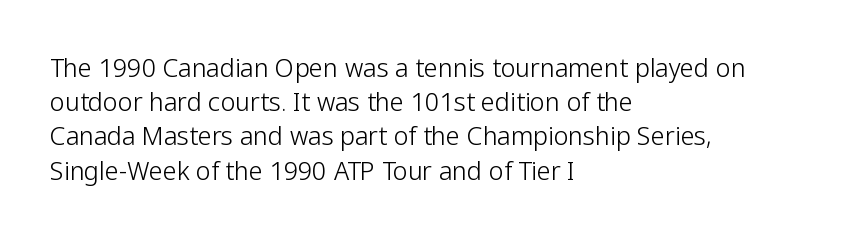
The image shows 25 px text type, upright; set left-aligned, normal line spacing (1.37x), normal letter spacing, not underlined.
